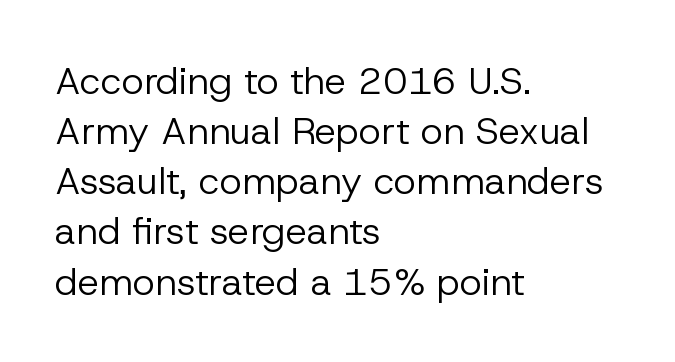
The image shows 38 px regular-weight sans-serif type, upright; set left-aligned, normal line spacing (1.32x), normal letter spacing, not underlined; low stroke contrast and a medium x-height.
